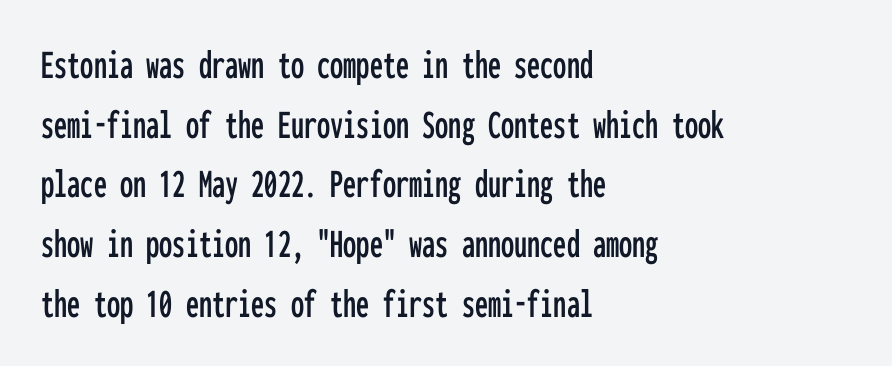
Q: Is the text italic (slanted)? A: No, it is upright.
Q: Is the typeface a serif or a sans-serif typeface? A: Sans-serif.
Q: Is the text underlined? A: No.
Q: How is the paragraph aligned? A: Left-aligned.
Q: Is the spacing between letters normal or unusually wide? A: Normal.
Q: Is the spacing between lines tight, normal or loose? A: Normal.
Q: Width (condensed, normal, or wide)? A: Condensed.
Q: Stroke contrast? A: Low.
Q: x-height? A: Medium.
Q: Monospaced? A: Yes.
